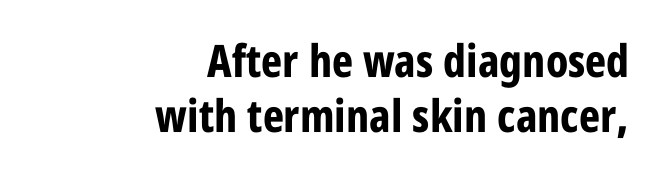
{"serif": "no", "italic": "no", "bold": "yes", "weight": "bold", "width": "condensed", "stroke_contrast": "low", "x_height": "large", "monospaced": "no", "underline": "no", "align": "right", "line_spacing_ratio": 1.23, "letter_spacing": "normal", "letter_spacing_em": 0.0, "glyph_px": 45}
